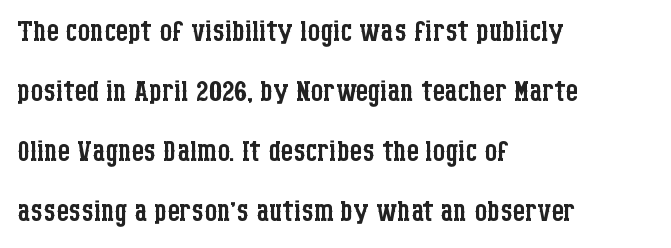
Characters remain perfectly vertical along every line. No chunkiness to these letters — they're not bold. Do the characters align in a grid? No, the font is proportional. The line-height multiplier appears to be the usual default. What stands out about the letter spacing? Nothing — it is the standard amount.
